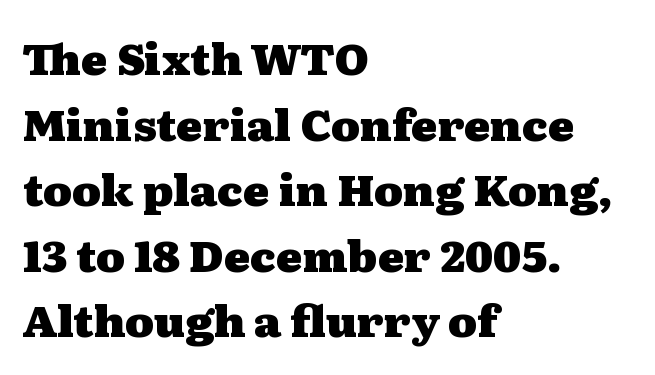
Where is the straight margin? On the left. This is roman type, the default non-slanted kind. The type is set solid horizontally, with unmodified tracking. The letters advance in unequal steps, a hallmark of proportional type. The leading is moderate, giving the passage an even texture. Classification — serif.
